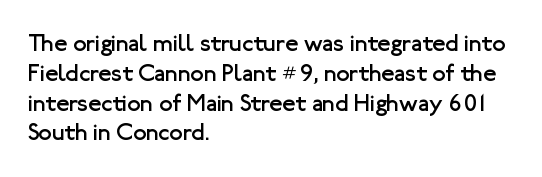
The image shows 24 px text type, upright; set left-aligned, line spacing 1.24x, normal letter spacing, not underlined.
